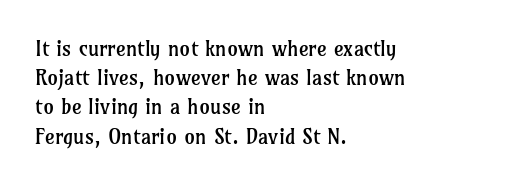
Q: Is the text bold? A: No.
Q: Is the text italic (slanted)? A: No, it is upright.
Q: Is the text underlined? A: No.
Q: How is the paragraph aligned? A: Left-aligned.
Q: Is the spacing between letters normal or unusually wide? A: Normal.
Q: Is the spacing between lines tight, normal or loose? A: Normal.
